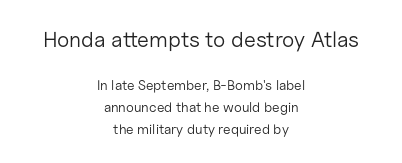
Q: Is the text bold? A: No.
Q: Is the text italic (slanted)? A: No, it is upright.
Q: Is the text underlined? A: No.
Q: How is the paragraph aligned? A: Centered.
Q: Is the spacing between letters normal or unusually wide? A: Normal.
Q: Is the spacing between lines tight, normal or loose? A: Normal.
Q: Which block of text is set in a larger size, the first (top) or the second (bottom)? A: The first (top) one.
